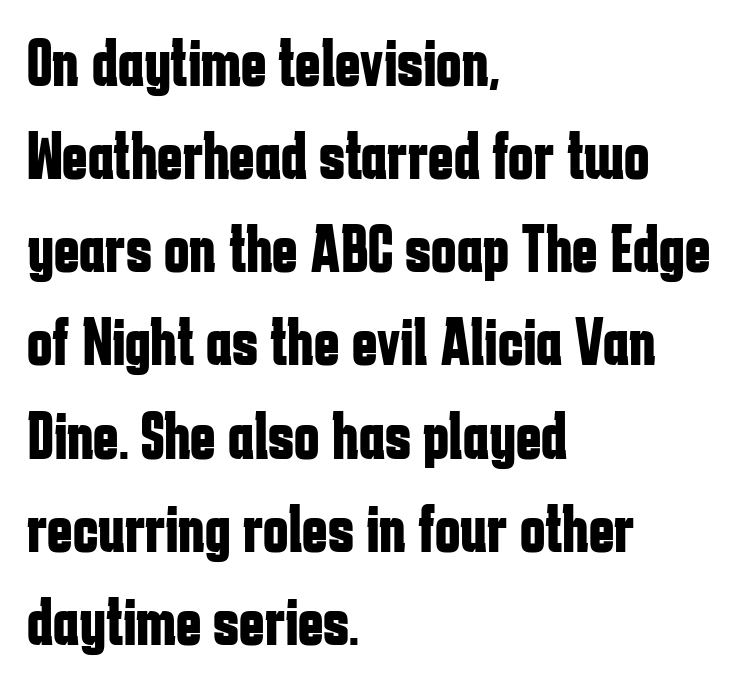
Q: Is the text bold? A: Yes.
Q: Is the text italic (slanted)? A: No, it is upright.
Q: Is the typeface a serif or a sans-serif typeface? A: Sans-serif.
Q: Is the text underlined? A: No.
Q: How is the paragraph aligned? A: Left-aligned.
Q: Is the spacing between letters normal or unusually wide? A: Normal.
Q: Is the spacing between lines tight, normal or loose? A: Normal.
Q: Width (condensed, normal, or wide)? A: Condensed.
Q: Stroke contrast? A: Low.
Q: x-height? A: Medium.
Q: Monospaced? A: No.
